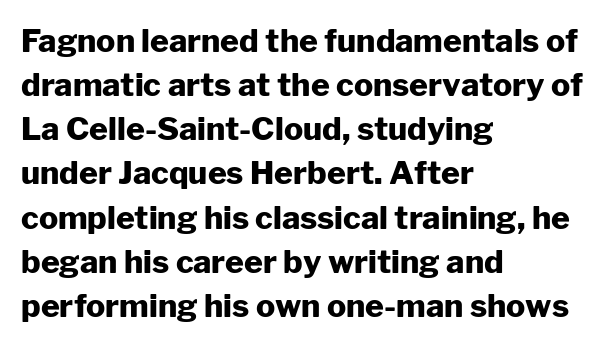
Q: Is the text bold? A: Yes.
Q: Is the text italic (slanted)? A: No, it is upright.
Q: Is the typeface a serif or a sans-serif typeface? A: Sans-serif.
Q: Is the text underlined? A: No.
Q: How is the paragraph aligned? A: Left-aligned.
Q: Is the spacing between letters normal or unusually wide? A: Normal.
Q: Is the spacing between lines tight, normal or loose? A: Normal.
Q: Width (condensed, normal, or wide)? A: Normal.
Q: Stroke contrast? A: Low.
Q: x-height? A: Medium.
Q: Monospaced? A: No.
